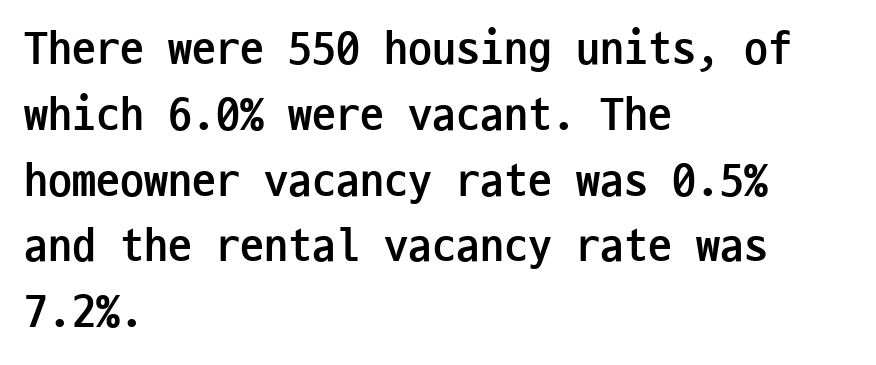
{"serif": "no", "italic": "no", "bold": "yes", "weight": "semibold", "width": "condensed", "stroke_contrast": "low", "x_height": "medium", "monospaced": "yes", "underline": "no", "align": "left", "line_spacing": "normal", "line_spacing_ratio": 1.37, "letter_spacing": "normal", "letter_spacing_em": 0.0, "glyph_px": 48}
